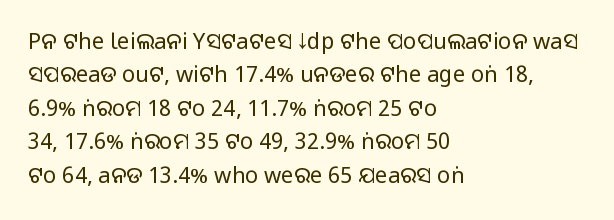
The image shows 22 px text type, upright; set left-aligned, normal line spacing (1.52x), normal letter spacing, not underlined.
